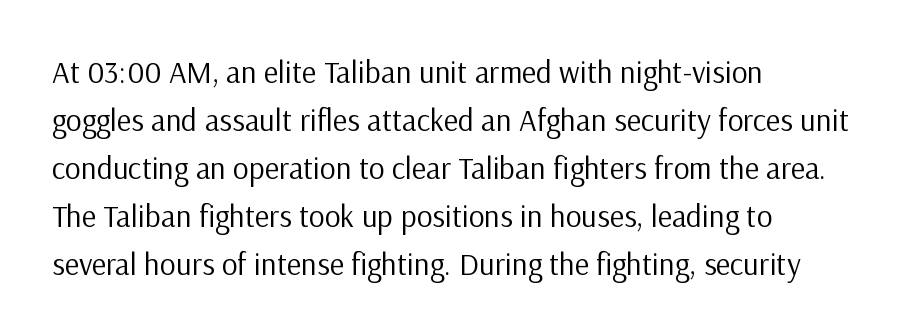
The image shows 31 px regular-weight sans-serif type, upright; set left-aligned, normal line spacing (1.55x), normal letter spacing, not underlined; low stroke contrast and a medium x-height.
